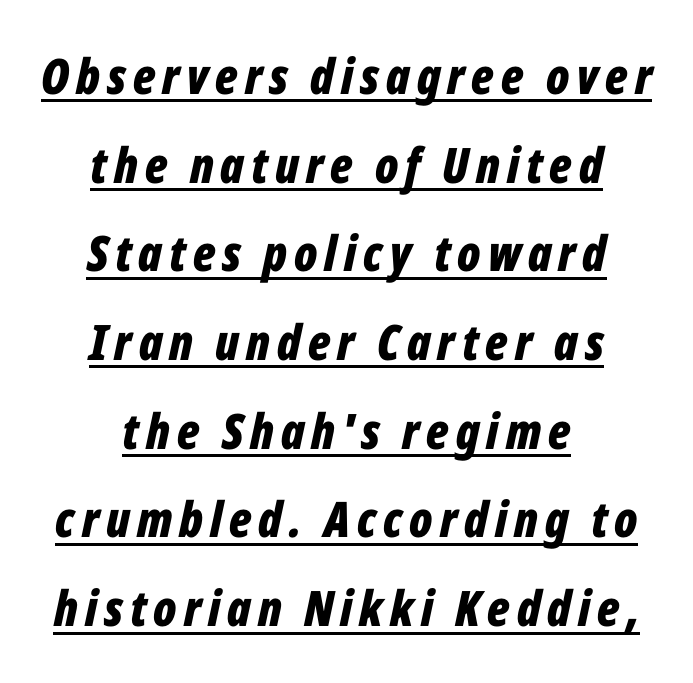
The image shows 49 px bold, condensed type, italic (leaning right); set centered, line spacing 1.81x, underlined; low stroke contrast and a medium x-height.
